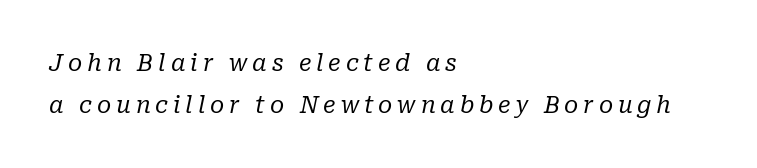
Q: Is the text bold? A: No.
Q: Is the text italic (slanted)? A: Yes, it leans right by about 10 degrees.
Q: Is the text underlined? A: No.
Q: How is the paragraph aligned? A: Left-aligned.
Q: Is the spacing between letters normal or unusually wide? A: Unusually wide.
